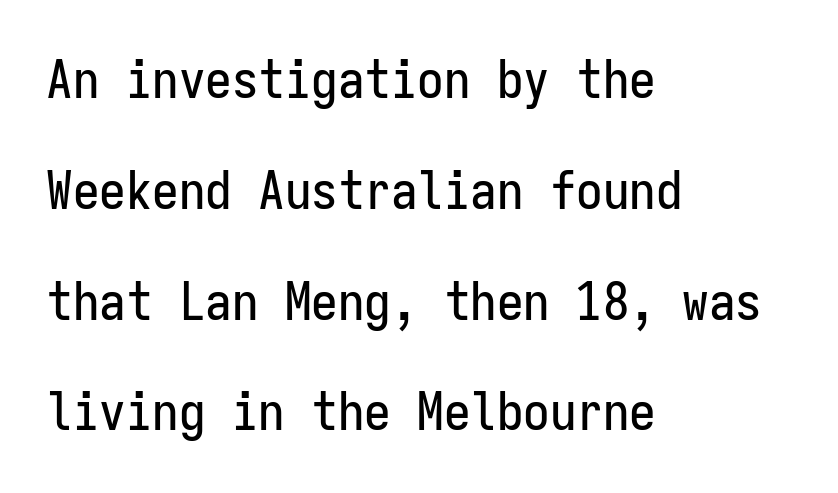
{"serif": "no", "italic": "no", "width": "condensed", "stroke_contrast": "low", "x_height": "medium", "monospaced": "yes", "underline": "no", "align": "left", "line_spacing": "loose", "line_spacing_ratio": 2.09, "letter_spacing": "normal", "letter_spacing_em": 0.0, "glyph_px": 53}
